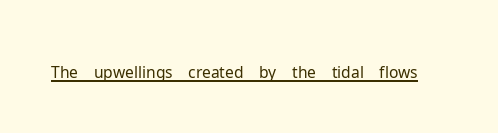
{"serif": "no", "italic": "no", "bold": "no", "weight": "light", "width": "normal", "stroke_contrast": "low", "x_height": "medium", "monospaced": "no", "underline": "yes", "letter_spacing": "normal", "letter_spacing_em": 0.0, "glyph_px": 32}
